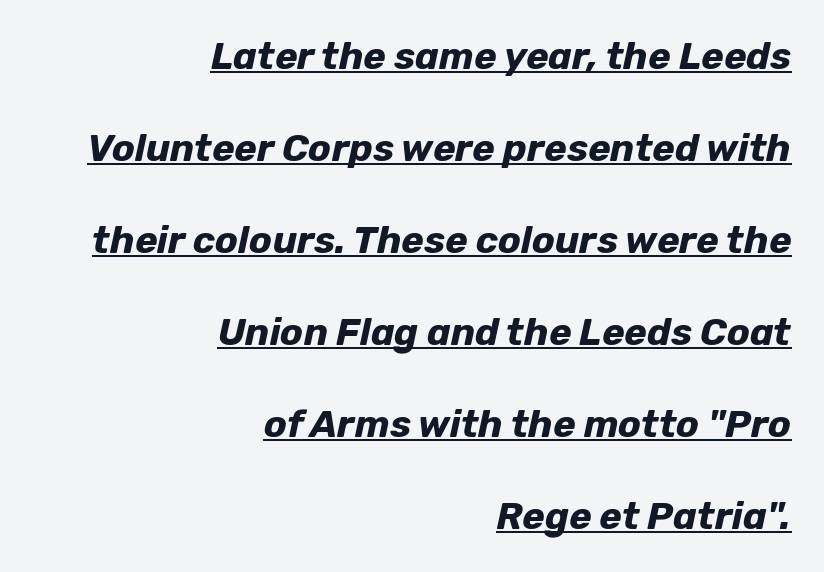
Q: Is the text bold? A: Yes.
Q: Is the text italic (slanted)? A: Yes, it leans right by about 12 degrees.
Q: Is the text underlined? A: Yes.
Q: How is the paragraph aligned? A: Right-aligned.
Q: Is the spacing between letters normal or unusually wide? A: Normal.
Q: Is the spacing between lines tight, normal or loose? A: Loose.
Q: Width (condensed, normal, or wide)? A: Normal.
Q: Stroke contrast? A: Low.
Q: x-height? A: Medium.
Q: Monospaced? A: No.
